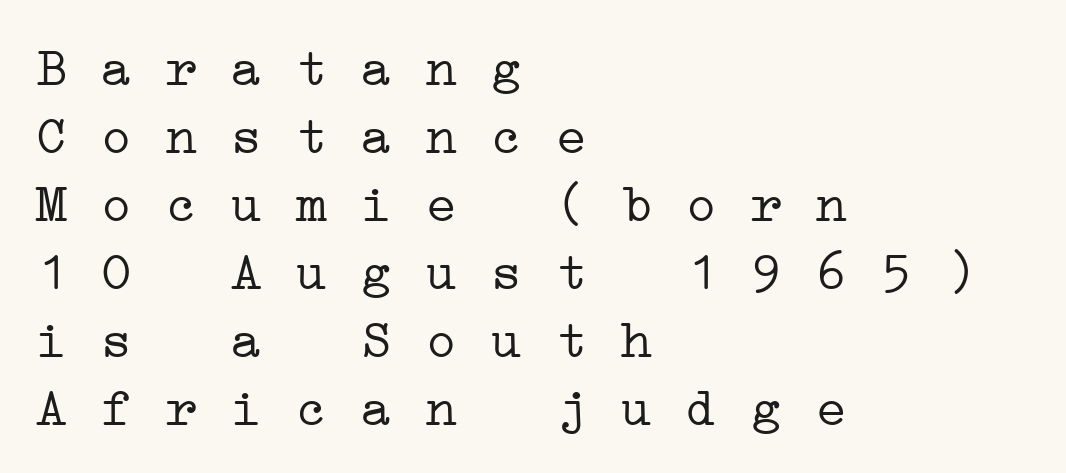
A normal amount of white space separates one row of letters from the next. The face used here is monospaced, like something from a code editor. This rendering employs a face with finishing strokes, i.e., a serif. The strip under each line holds only bare page.
